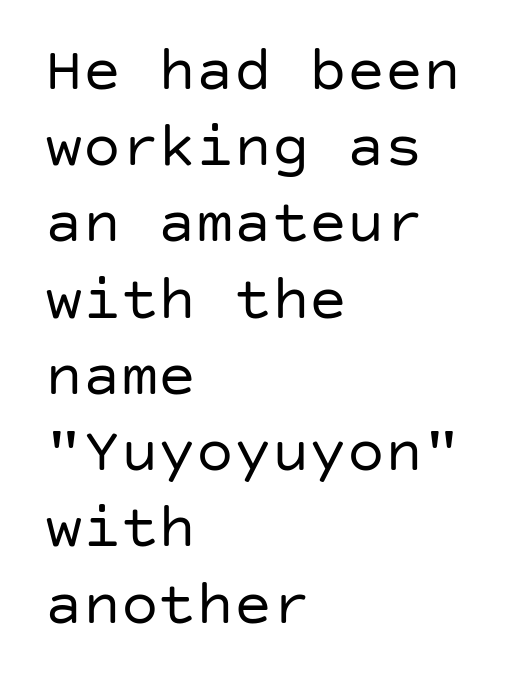
The string is rendered with underlining switched off. No extra tracking has been applied to these lines. Observe the absence of serifs on each vertical stroke in this sample. One-word summary of the alignment: left. Ink coverage per letter is moderate at most. Vertical strokes here are truly vertical.
